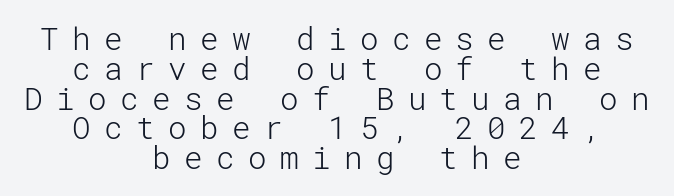
The image shows 31 px light sans-serif type, upright; set centered, tight line spacing (0.96x), unusually wide letter spacing (+0.43 em), not underlined; low stroke contrast and a medium x-height.
